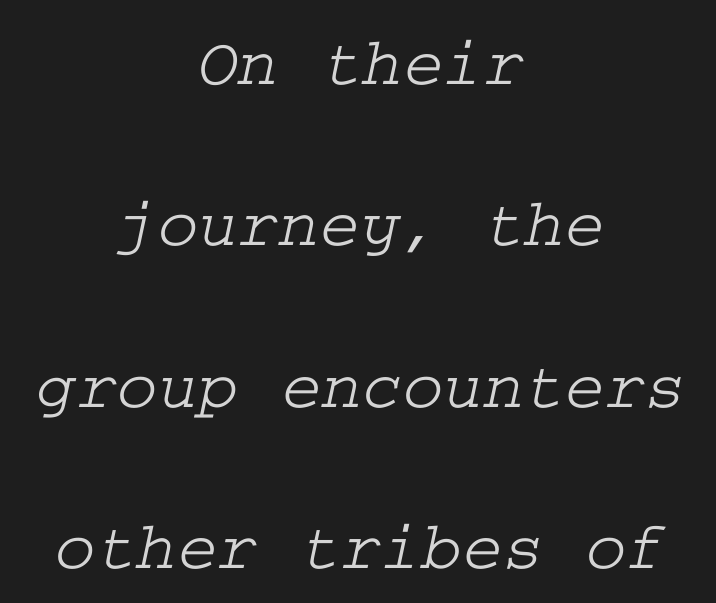
Notice how the passage keeps no hard edge, just a central spine. A typesetter would call this leading open, well beyond the default. Observe the serifs anchoring each vertical stroke in this sample. No extra tracking has been applied to these lines.
